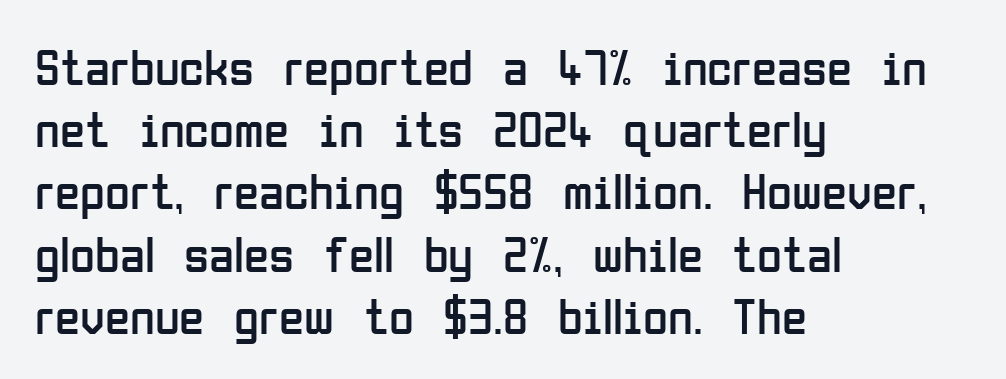
Q: Is the text bold? A: No.
Q: Is the text italic (slanted)? A: No, it is upright.
Q: Is the typeface a serif or a sans-serif typeface? A: Sans-serif.
Q: Is the text underlined? A: No.
Q: How is the paragraph aligned? A: Left-aligned.
Q: Is the spacing between letters normal or unusually wide? A: Normal.
Q: Width (condensed, normal, or wide)? A: Condensed.
Q: Stroke contrast? A: Low.
Q: x-height? A: Medium.
Q: Monospaced? A: No.
